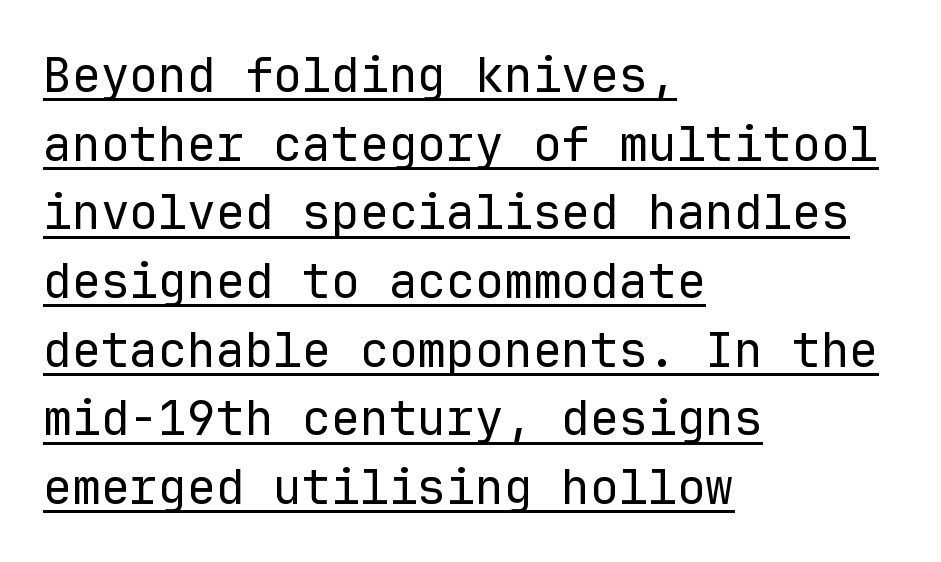
Q: Is the text bold? A: No.
Q: Is the text italic (slanted)? A: No, it is upright.
Q: Is the typeface a serif or a sans-serif typeface? A: Sans-serif.
Q: Is the text underlined? A: Yes.
Q: How is the paragraph aligned? A: Left-aligned.
Q: Is the spacing between letters normal or unusually wide? A: Normal.
Q: Is the spacing between lines tight, normal or loose? A: Normal.
Q: Width (condensed, normal, or wide)? A: Normal.
Q: Stroke contrast? A: Low.
Q: x-height? A: Medium.
Q: Monospaced? A: Yes.
